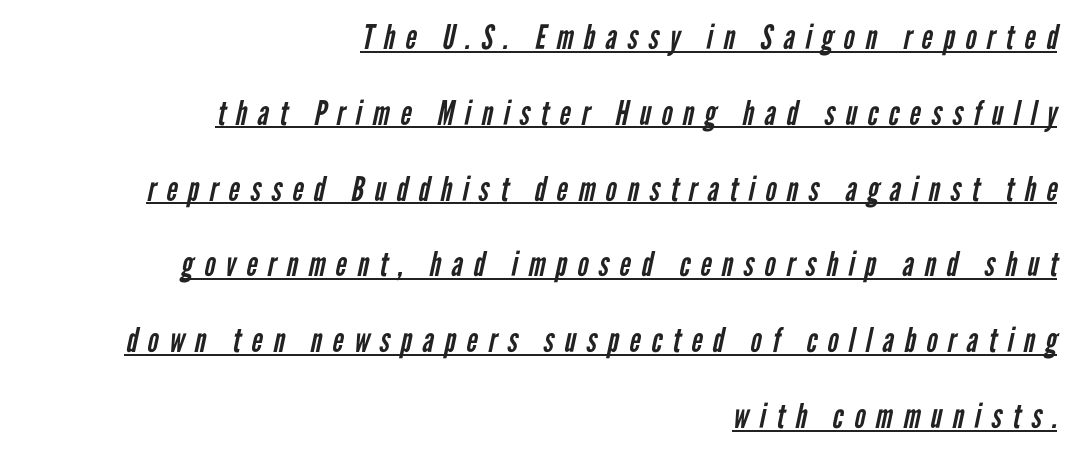
Does the copy run flush right? Yes — the right margin is perfectly even. The words here are underlined. Quick note: interline space is abundant. I'd call this a sans setting — the letters go barefoot. The letterforms stand isolated, each surrounded by extra space. Heft: none added — not bold.
